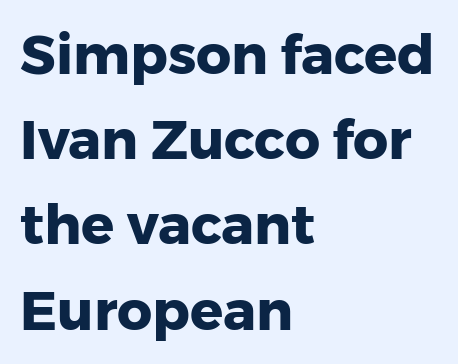
{"serif": "no", "italic": "no", "bold": "yes", "weight": "heavy", "width": "normal", "stroke_contrast": "low", "x_height": "medium", "monospaced": "no", "underline": "no", "align": "left", "line_spacing": "normal", "line_spacing_ratio": 1.55, "letter_spacing": "normal", "letter_spacing_em": 0.0, "glyph_px": 55}
